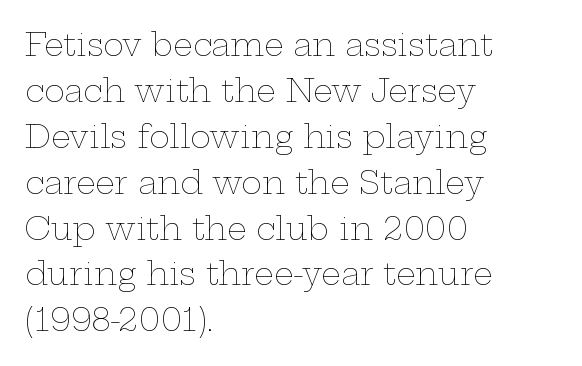
The image shows 31 px thin, wide type, upright; set left-aligned, normal line spacing (1.48x), normal letter spacing, not underlined; low stroke contrast and a medium x-height.
